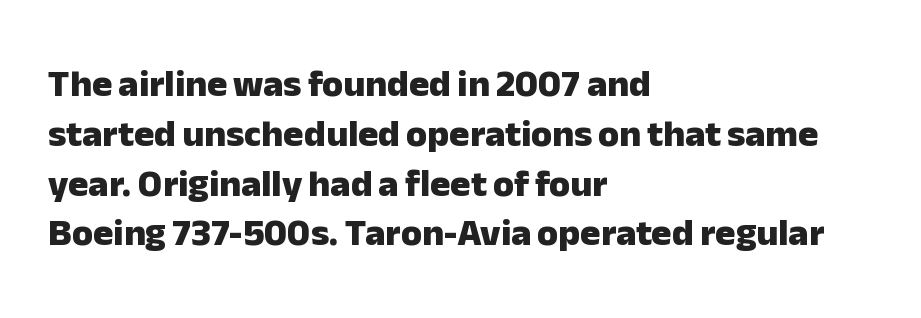
{"serif": "no", "italic": "no", "bold": "yes", "weight": "heavy", "width": "normal", "stroke_contrast": "low", "x_height": "medium", "monospaced": "no", "underline": "no", "align": "left", "line_spacing": "normal", "line_spacing_ratio": 1.31, "letter_spacing": "normal", "letter_spacing_em": 0.0, "glyph_px": 38}
